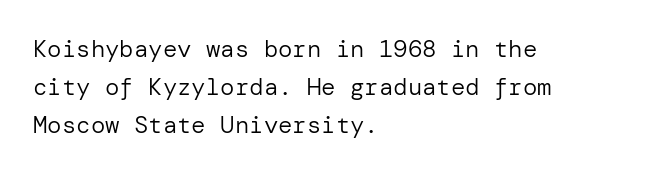
Is there much room between lines? A standard amount, neither cramped nor airy. A roman cut, with each character standing at attention. How are the letters spaced? Ordinarily, with no added tracking. This rendering features lettering with no underline. The paragraph shown leans on its left margin. The weight tops out at a normal text grade.
